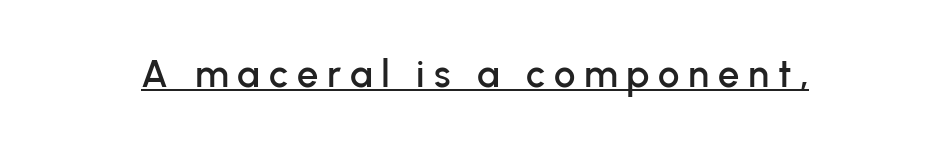
{"serif": "no", "italic": "no", "width": "normal", "stroke_contrast": "low", "x_height": "medium", "monospaced": "no", "underline": "yes", "letter_spacing": "wide", "letter_spacing_em": 0.23, "glyph_px": 38}
